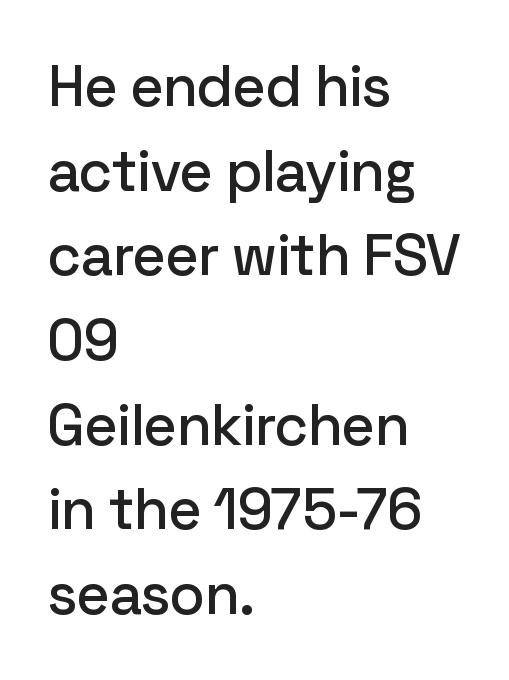
All the whitespace from short lines collects on the right. Is there much room between lines? A standard amount, neither cramped nor airy. The passage shown is typed in a proportional face where columns would drift. The space beneath each line is pristine and unruled.
